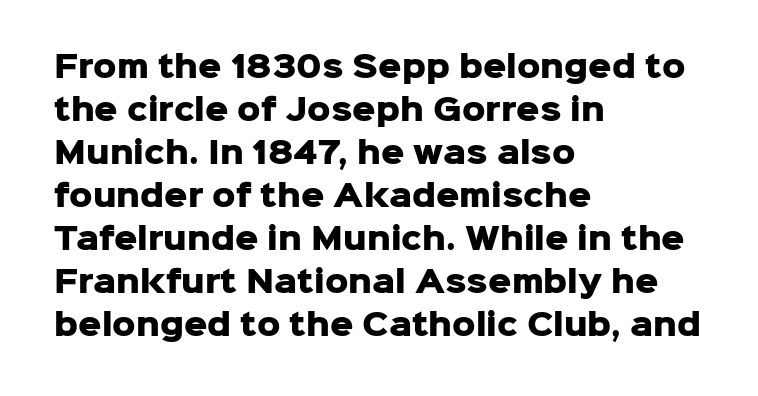
The image shows 29 px heavy sans-serif type, upright; set left-aligned, normal line spacing (1.48x), normal letter spacing, not underlined; low stroke contrast and a medium x-height.
